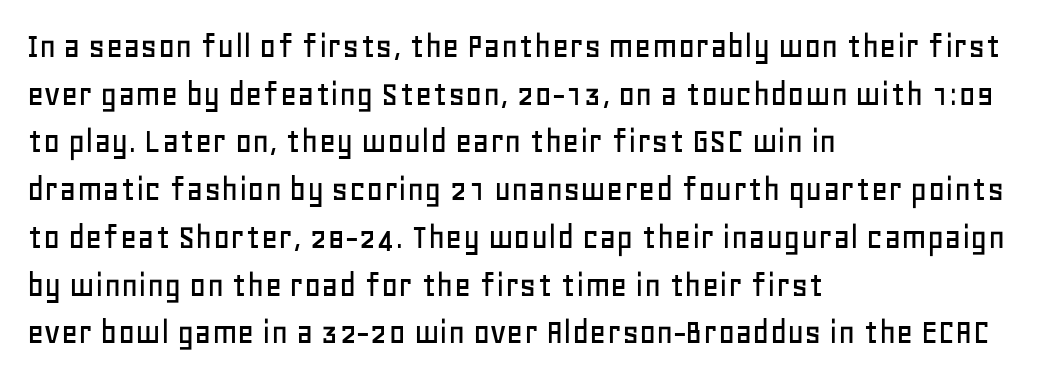
Q: Is the text italic (slanted)? A: No, it is upright.
Q: Is the typeface a serif or a sans-serif typeface? A: Sans-serif.
Q: Is the text underlined? A: No.
Q: How is the paragraph aligned? A: Left-aligned.
Q: Is the spacing between letters normal or unusually wide? A: Normal.
Q: Is the spacing between lines tight, normal or loose? A: Normal.
Q: Width (condensed, normal, or wide)? A: Normal.
Q: Stroke contrast? A: Low.
Q: x-height? A: Large.
Q: Monospaced? A: No.
